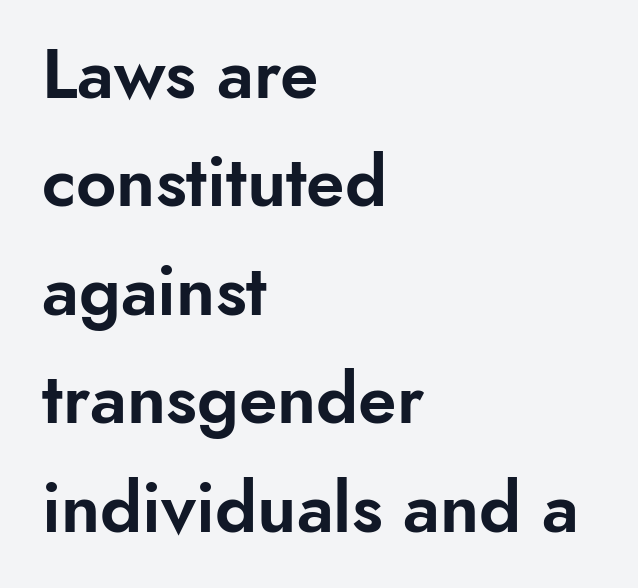
This rendering uses left alignment, leaving the right contour irregular. A typesetter would mark this as roman, not italic. Tracking value appears to be zero — textbook default spacing. I'd call this a sans setting — the letters go barefoot. Students, observe: this is what conventionally led text looks like.
